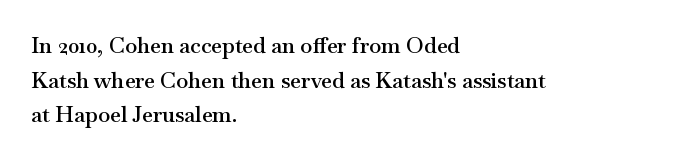
{"italic": "no", "bold": "semi", "underline": "no", "align": "left", "line_spacing": "normal", "line_spacing_ratio": 1.57, "letter_spacing": "normal", "letter_spacing_em": 0.0, "glyph_px": 22}
